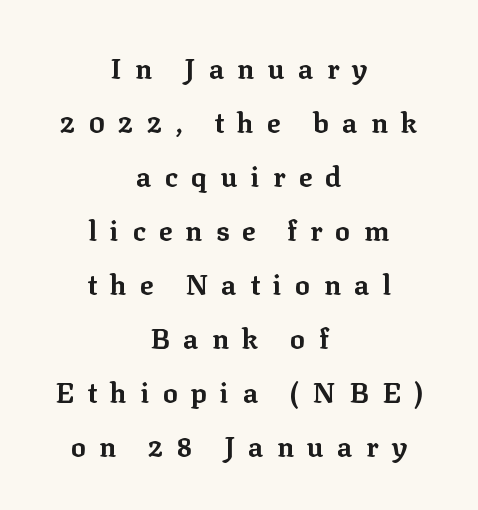
Q: Is the text bold? A: Yes.
Q: Is the text italic (slanted)? A: No, it is upright.
Q: Is the typeface a serif or a sans-serif typeface? A: Serif.
Q: Is the text underlined? A: No.
Q: How is the paragraph aligned? A: Centered.
Q: Is the spacing between letters normal or unusually wide? A: Unusually wide.
Q: Is the spacing between lines tight, normal or loose? A: Loose.
Q: Width (condensed, normal, or wide)? A: Normal.
Q: Stroke contrast? A: Low.
Q: x-height? A: Medium.
Q: Monospaced? A: No.
